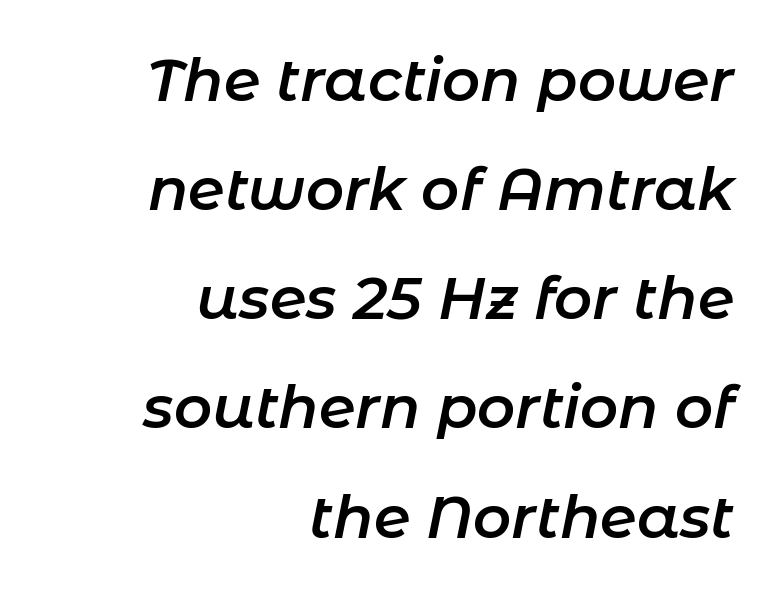
The image shows 59 px semibold type, italic (leaning right); set right-aligned, line spacing 1.85x, normal letter spacing, not underlined; low stroke contrast and a medium x-height.
